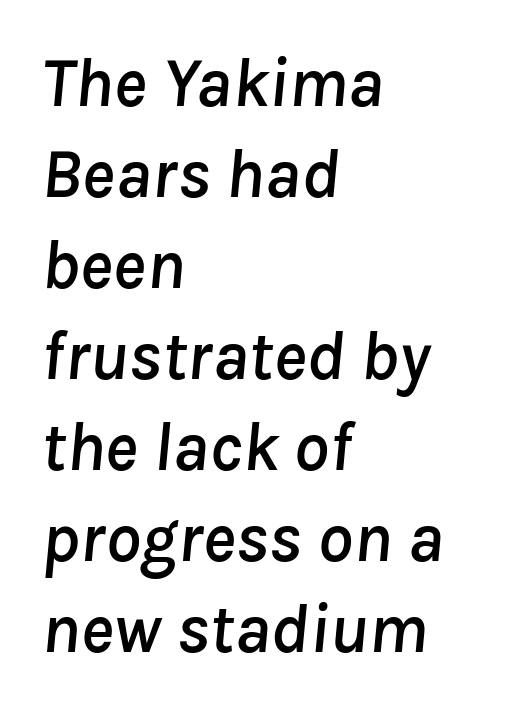
The image shows 70 px text type, italic (leaning right); set left-aligned, normal line spacing (1.3x), normal letter spacing, not underlined; low stroke contrast and a medium x-height.
